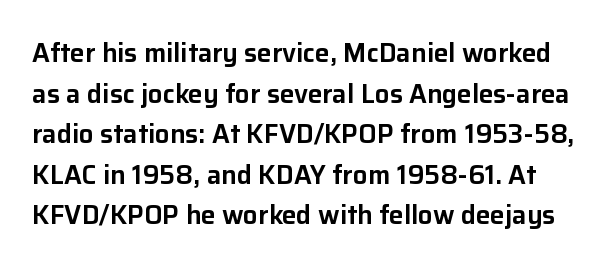
Does extra space separate the letters? No, they use regular spacing. Normally led — the rows are evenly, conventionally spaced. No word sits above an underline. Rendered with straight, roman letterforms.
